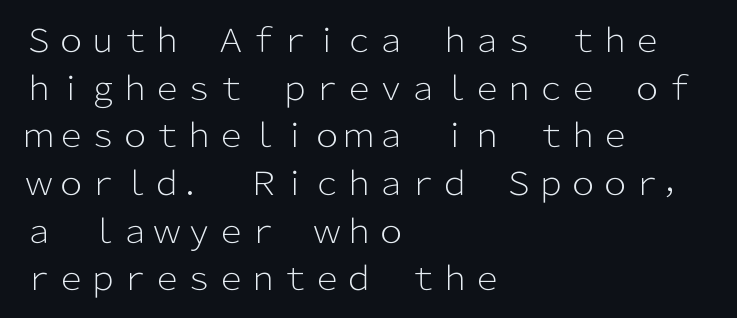
A typesetter would mark this as roman, not italic. One-word summary of the alignment: left. Default kerning and tracking; the words read as compact shapes. Each new line begins a customary step beneath the previous one. Typographically, this falls in the sans-serif category. Here the designer chose a conventional face with non-uniform glyph widths.
